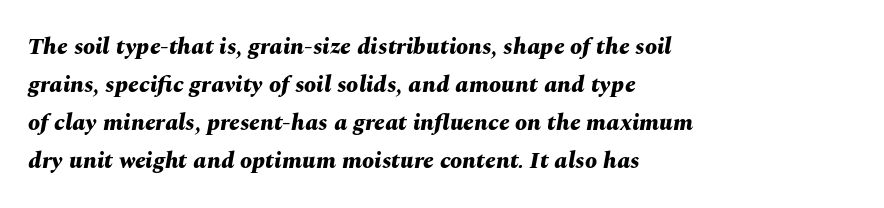
Q: Is the text bold? A: Yes.
Q: Is the text italic (slanted)? A: Yes, it leans right by about 10 degrees.
Q: Is the text underlined? A: No.
Q: How is the paragraph aligned? A: Left-aligned.
Q: Is the spacing between letters normal or unusually wide? A: Normal.
Q: Is the spacing between lines tight, normal or loose? A: Normal.
